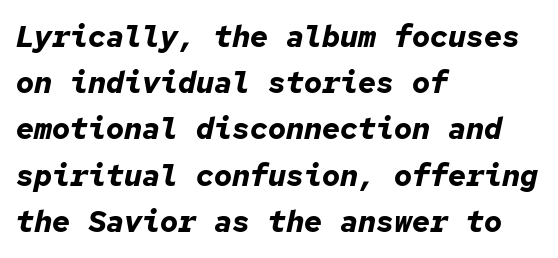
The image shows 30 px bold type, italic (leaning right), monospaced; set left-aligned, normal line spacing (1.54x), normal letter spacing, not underlined; low stroke contrast and a medium x-height.
